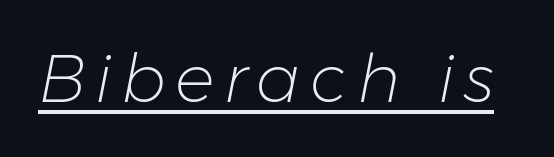
{"italic": "yes", "lean": "right", "slant_degrees": 11, "bold": "no", "weight": "light", "width": "normal", "stroke_contrast": "low", "x_height": "medium", "monospaced": "no", "underline": "yes", "glyph_px": 66}
